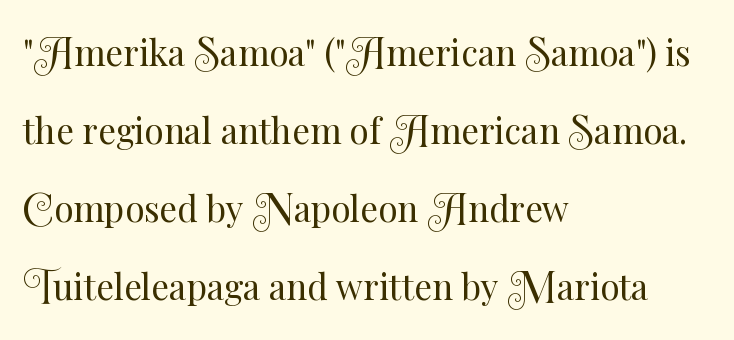
{"italic": "no", "bold": "no", "weight": "regular", "width": "normal", "stroke_contrast": "medium", "x_height": "small", "monospaced": "no", "underline": "no", "align": "left", "line_spacing": "loose", "line_spacing_ratio": 2.23, "letter_spacing": "normal", "letter_spacing_em": 0.0, "glyph_px": 35}
